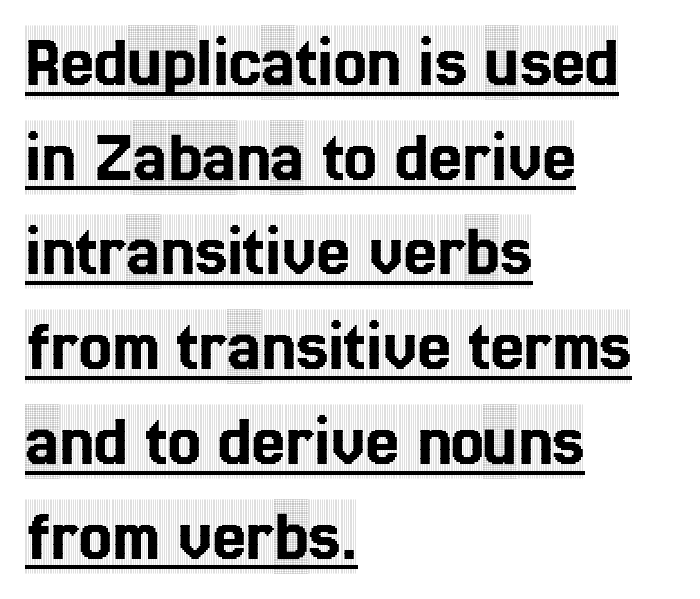
The image shows 74 px condensed serif type, upright; set left-aligned, normal line spacing (1.28x), normal letter spacing, underlined; a large x-height.
